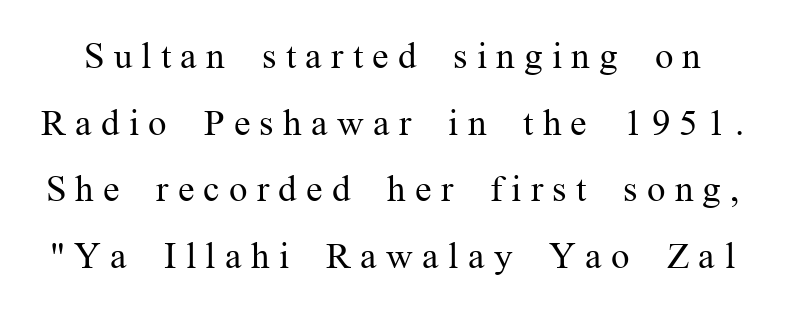
The image shows 37 px regular-weight serif type, upright; set line spacing 1.8x, unusually wide letter spacing (+0.25 em), not underlined; medium stroke contrast and a medium x-height.
